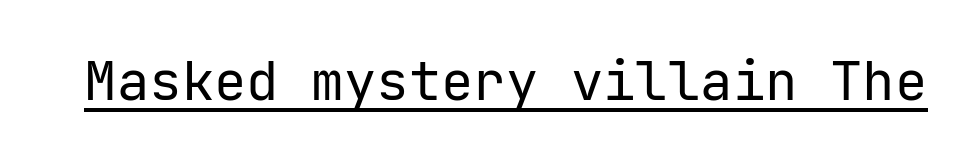
What kind of face is this? One without serifs — a sans. Stroke thickness stays within the range of a standard reading face or lighter. Every word sits above its own underline. Style check: upright.
